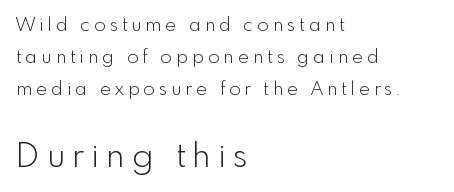
{"serif": "no", "italic": "no", "bold": "no", "weight": "light", "width": "normal", "x_height": "small", "monospaced": "no", "underline": "no", "align": "left", "line_spacing": "normal", "line_spacing_ratio": 1.69, "letter_spacing": "wide", "letter_spacing_em": 0.21, "larger_block": "second", "size_ratio": 1.79, "glyph_px": 34}
